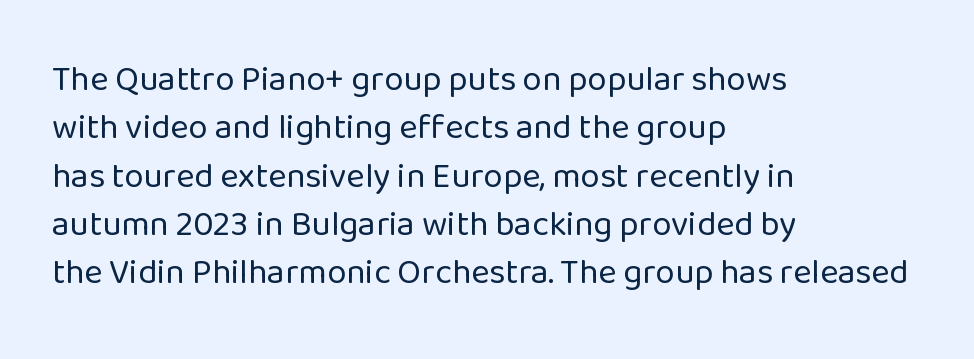
{"serif": "no", "italic": "no", "bold": "no", "weight": "regular", "width": "normal", "stroke_contrast": "low", "x_height": "medium", "monospaced": "no", "underline": "no", "align": "left", "line_spacing": "normal", "line_spacing_ratio": 1.38, "letter_spacing": "normal", "letter_spacing_em": 0.0, "glyph_px": 35}
